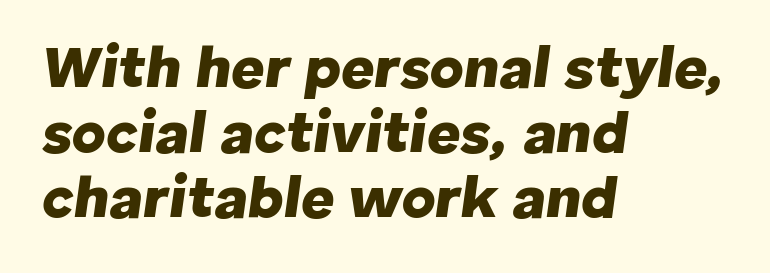
{"italic": "yes", "lean": "right", "slant_degrees": 8, "bold": "yes", "weight": "heavy", "width": "normal", "stroke_contrast": "low", "x_height": "medium", "monospaced": "no", "underline": "no", "align": "left", "line_spacing": "tight", "line_spacing_ratio": 1.12, "letter_spacing": "normal", "letter_spacing_em": 0.0, "glyph_px": 58}
